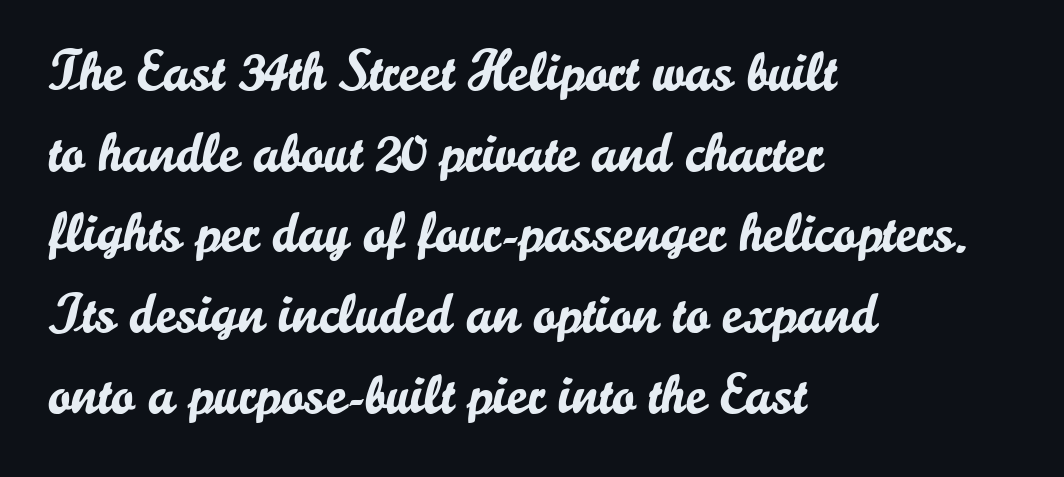
The image shows 56 px sans-serif type; set left-aligned, normal line spacing (1.44x), normal letter spacing, not underlined; low stroke contrast and a small x-height.
